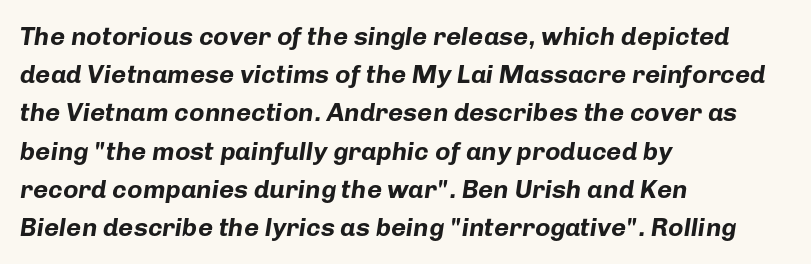
{"italic": "yes", "lean": "right", "slant_degrees": 8, "bold": "yes", "underline": "no", "align": "left", "line_spacing": "normal", "line_spacing_ratio": 1.47, "letter_spacing": "normal", "letter_spacing_em": 0.0, "glyph_px": 26}
